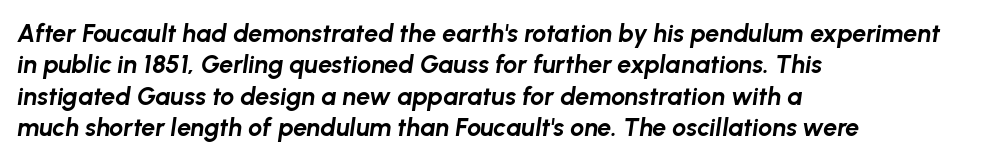
Q: Is the text bold? A: Yes.
Q: Is the text italic (slanted)? A: Yes, it leans right by about 8 degrees.
Q: Is the text underlined? A: No.
Q: How is the paragraph aligned? A: Left-aligned.
Q: Is the spacing between letters normal or unusually wide? A: Normal.
Q: Is the spacing between lines tight, normal or loose? A: Normal.
